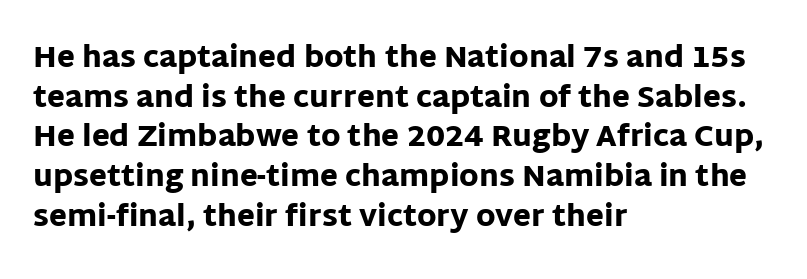
Each letter keeps its own natural width here, so spacing adapts to shape. Set as a true bold cut, around the 700 mark. The typesetter chose a ragged-right arrangement here. Unmarked baselines from the first word to the last.
